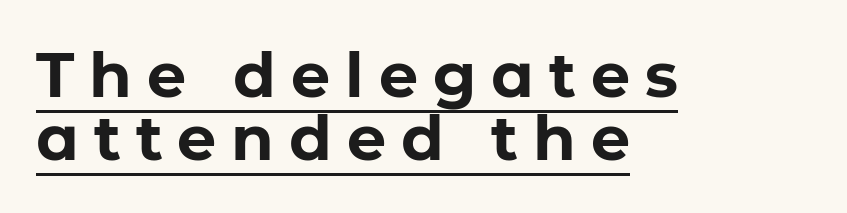
This sample uses expanded letter spacing, leaving extra air between glyphs. Note the varied advance widths — an 'i' is clearly narrower than an 'm'. One glance says dense: line gaps are narrower than usual. Each line starts at the same left margin while the right side varies. The passage shown is emphatically bold. Font category for this specimen: sans-serif.
